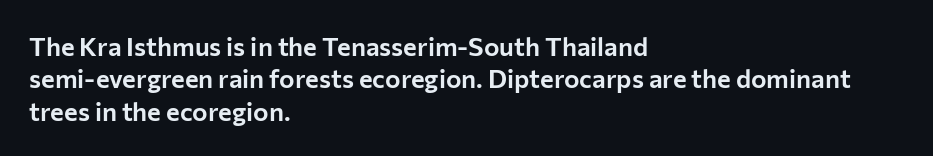
{"italic": "no", "underline": "no", "align": "left", "line_spacing": "normal", "line_spacing_ratio": 1.25, "letter_spacing": "normal", "letter_spacing_em": 0.0, "glyph_px": 26}
